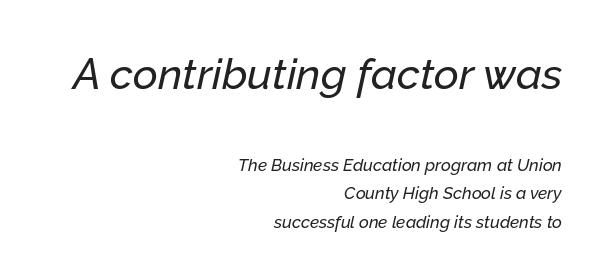
The image shows 43 px text type, italic (leaning right); set right-aligned, normal line spacing (1.68x), normal letter spacing, not underlined; the first (top) block is 2.53x larger; low stroke contrast and a medium x-height.
